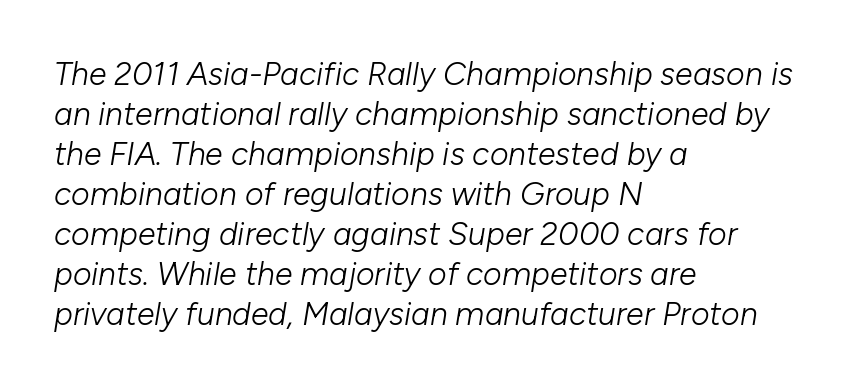
{"italic": "yes", "lean": "right", "slant_degrees": 10, "bold": "no", "weight": "light", "width": "normal", "stroke_contrast": "low", "x_height": "medium", "monospaced": "no", "underline": "no", "align": "left", "line_spacing": "normal", "line_spacing_ratio": 1.25, "letter_spacing": "normal", "letter_spacing_em": 0.0, "glyph_px": 32}
